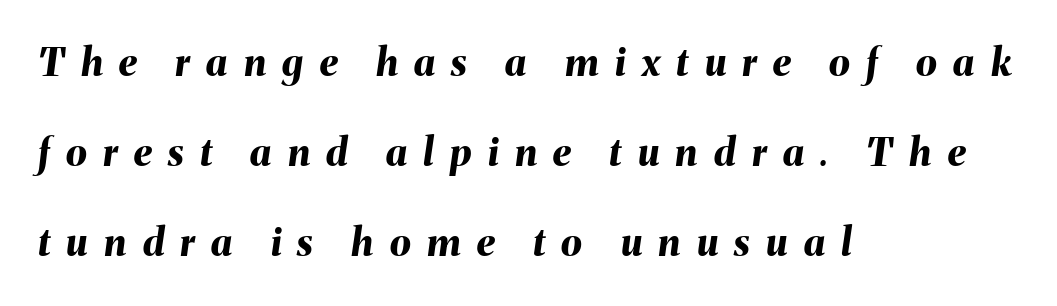
Q: Is the text bold? A: Yes.
Q: Is the text italic (slanted)? A: Yes, it leans right by about 8 degrees.
Q: Is the text underlined? A: No.
Q: How is the paragraph aligned? A: Left-aligned.
Q: Is the spacing between letters normal or unusually wide? A: Unusually wide.
Q: Is the spacing between lines tight, normal or loose? A: Loose.
Q: Width (condensed, normal, or wide)? A: Normal.
Q: Stroke contrast? A: Medium.
Q: x-height? A: Medium.
Q: Monospaced? A: No.
